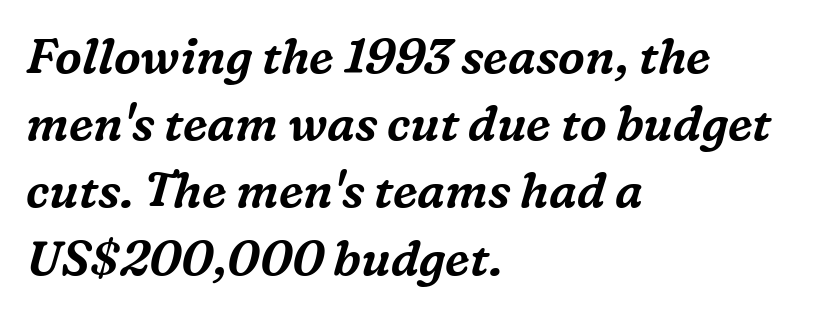
The image shows 48 px serif type, italic (leaning right); set left-aligned, normal line spacing (1.4x), normal letter spacing, not underlined; medium stroke contrast and a medium x-height.
